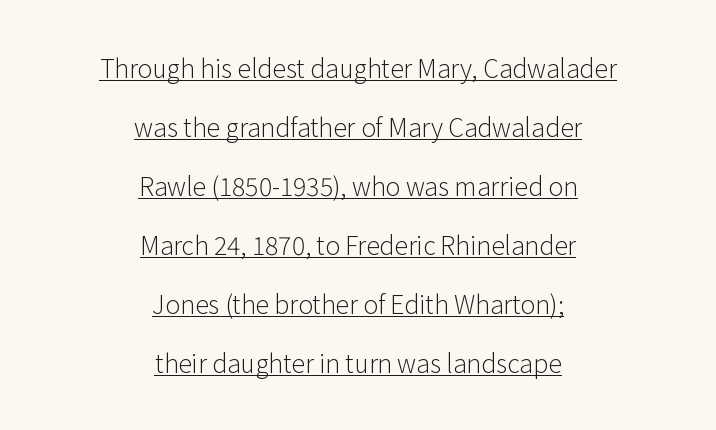
The image shows 25 px text type, upright; set centered, loose line spacing (2.36x), normal letter spacing, underlined.
